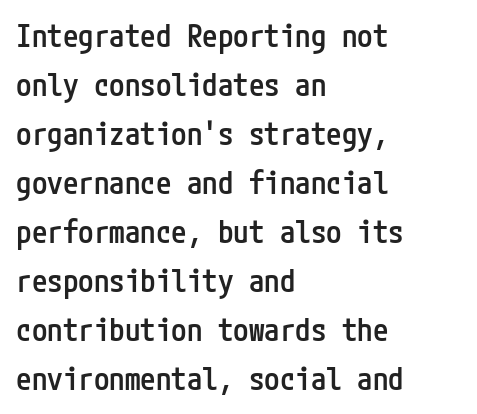
Q: Is the text bold? A: Semi-bold.
Q: Is the text italic (slanted)? A: No, it is upright.
Q: Is the typeface a serif or a sans-serif typeface? A: Sans-serif.
Q: Is the text underlined? A: No.
Q: How is the paragraph aligned? A: Left-aligned.
Q: Is the spacing between letters normal or unusually wide? A: Normal.
Q: Is the spacing between lines tight, normal or loose? A: Normal.
Q: Width (condensed, normal, or wide)? A: Condensed.
Q: Stroke contrast? A: Low.
Q: x-height? A: Medium.
